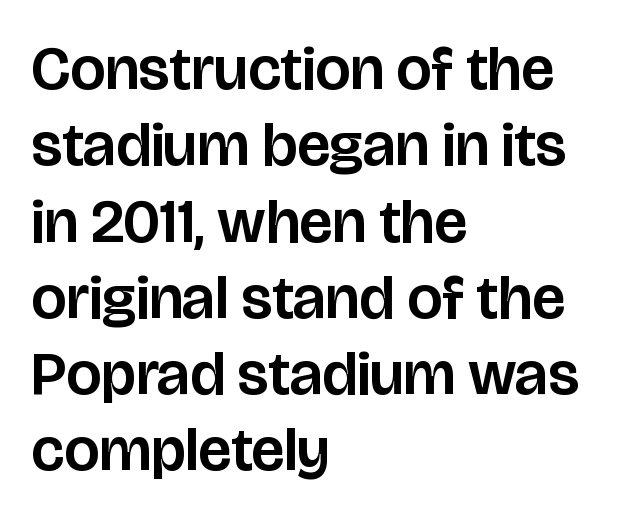
{"serif": "no", "italic": "no", "width": "normal", "stroke_contrast": "low", "x_height": "large", "monospaced": "no", "underline": "no", "align": "left", "line_spacing_ratio": 1.23, "letter_spacing": "normal", "letter_spacing_em": 0.0, "glyph_px": 62}
